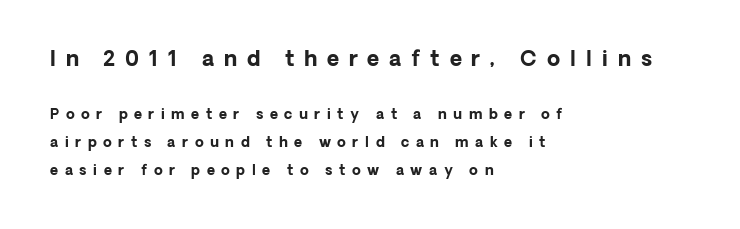
Q: Is the text bold? A: Yes.
Q: Is the text italic (slanted)? A: No, it is upright.
Q: Is the text underlined? A: No.
Q: How is the paragraph aligned? A: Left-aligned.
Q: Is the spacing between letters normal or unusually wide? A: Unusually wide.
Q: Is the spacing between lines tight, normal or loose? A: Loose.
Q: Which block of text is set in a larger size, the first (top) or the second (bottom)? A: The first (top) one.
